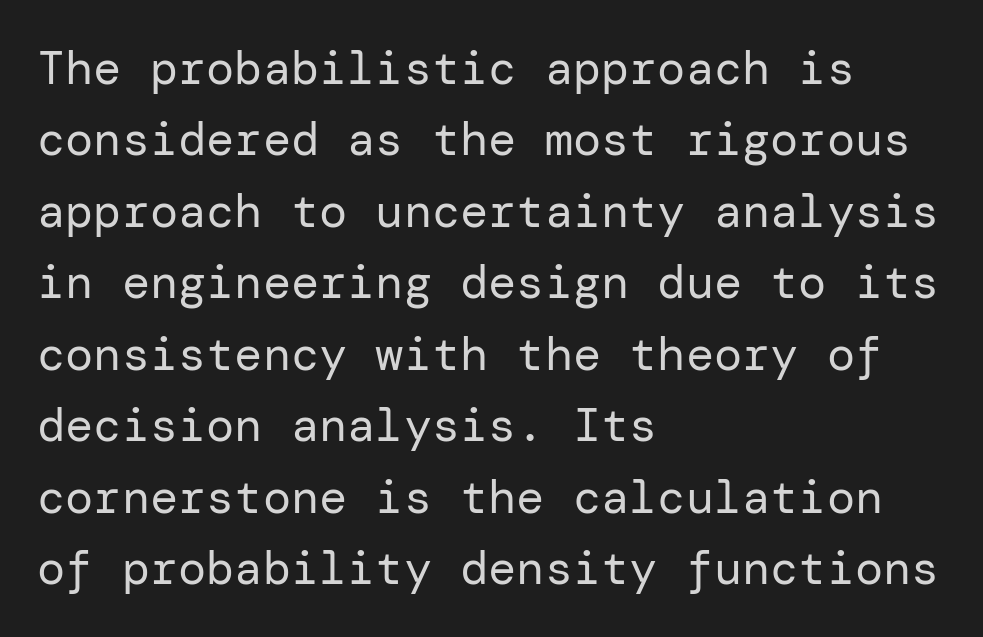
The image shows 47 px regular-weight sans-serif type, upright; set left-aligned, normal line spacing (1.52x), normal letter spacing, not underlined; low stroke contrast and a medium x-height.
